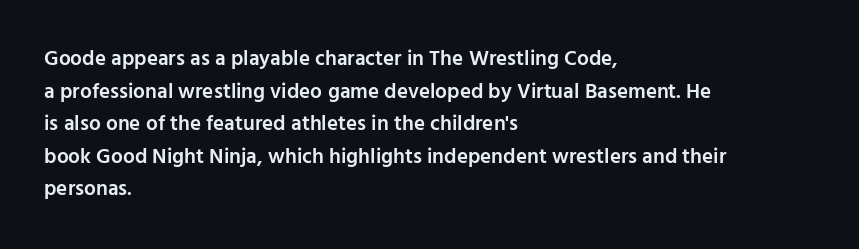
Decoration check: the copy has no underline. If you drew a ruler down the left edge, every line would touch it. How would I describe the line gaps? Plain and ordinary. The characters look somewhat weighty, a semibold short of true bold. Ordinary non-slanted type is in use.
